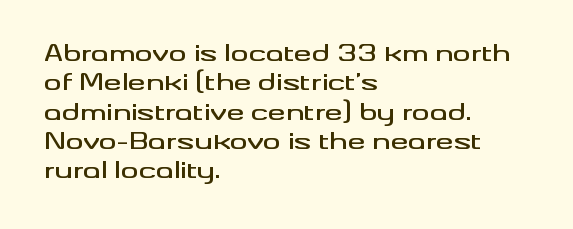
Glyph-to-glyph distance matches everyday printed text. If you drew a ruler down the left edge, every line would touch it. The letters stand upright; this is a roman face. No word sits above an underline. The line-height multiplier appears to be the usual default.
